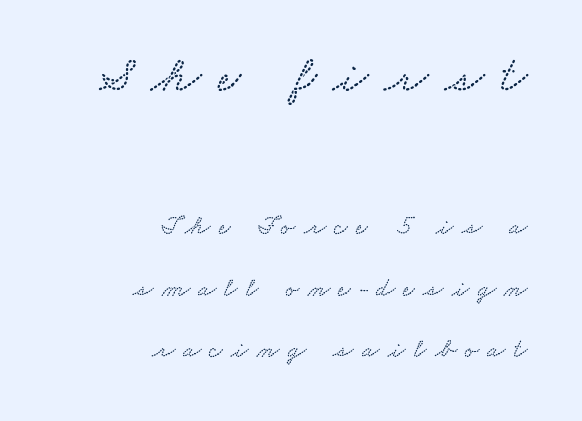
Q: Is the text underlined? A: No.
Q: How is the paragraph aligned? A: Right-aligned.
Q: Is the spacing between letters normal or unusually wide? A: Unusually wide.
Q: Is the spacing between lines tight, normal or loose? A: Loose.
Q: Which block of text is set in a larger size, the first (top) or the second (bottom)? A: The first (top) one.
Q: Width (condensed, normal, or wide)? A: Wide.
Q: Stroke contrast? A: Low.
Q: x-height? A: Small.
Q: Monospaced? A: No.
